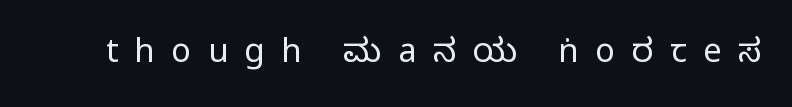
Q: Is the text italic (slanted)? A: No, it is upright.
Q: Is the typeface a serif or a sans-serif typeface? A: Sans-serif.
Q: Is the text underlined? A: No.
Q: Is the spacing between letters normal or unusually wide? A: Unusually wide.
Q: Width (condensed, normal, or wide)? A: Condensed.
Q: Stroke contrast? A: Medium.
Q: Monospaced? A: No.
